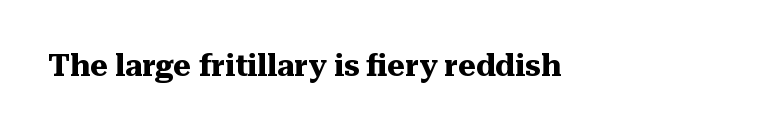
The image shows 30 px heavy serif type, upright; set normal letter spacing, not underlined; medium stroke contrast and a medium x-height.
